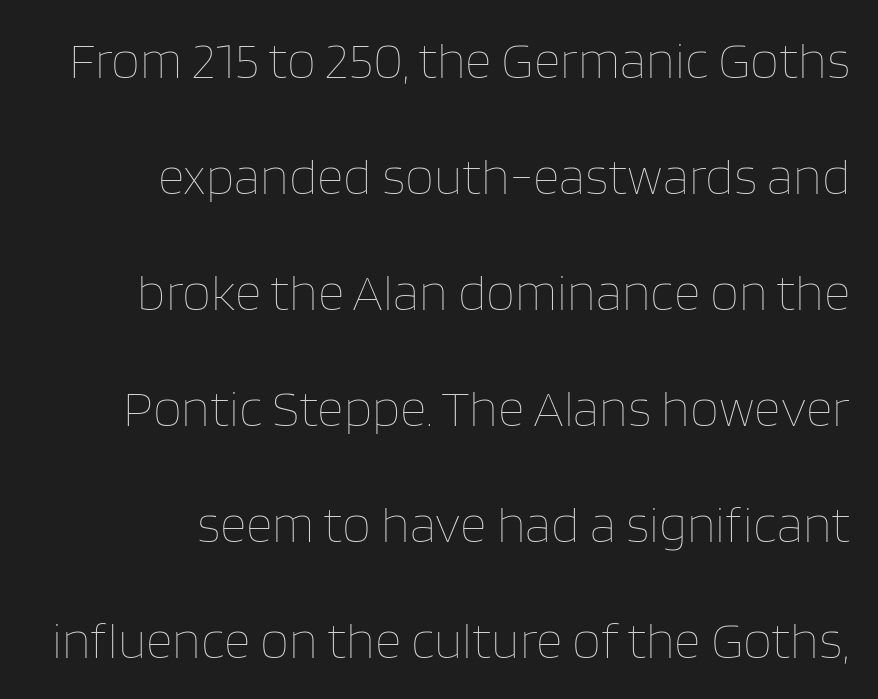
{"italic": "no", "bold": "no", "weight": "thin", "width": "normal", "stroke_contrast": "low", "x_height": "large", "monospaced": "no", "underline": "no", "align": "right", "line_spacing": "loose", "line_spacing_ratio": 2.23, "letter_spacing": "normal", "letter_spacing_em": 0.0, "glyph_px": 52}
